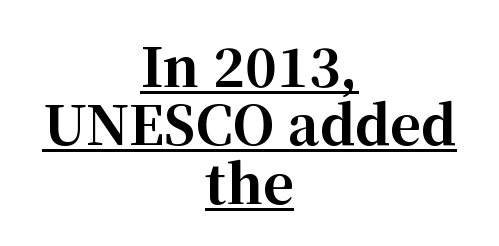
The type is set solid horizontally, with unmodified tracking. Designer's note — italics off, roman on. Honestly, the rows look squashed on top of each other. Does the weight exceed regular? Yes, all the way to bold.
